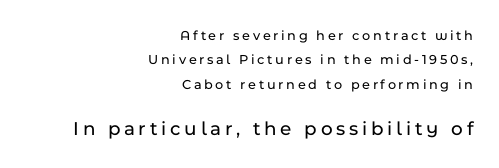
The image shows 20 px text type, upright; set right-aligned, line spacing 1.74x, not underlined; the second (bottom) block is 1.43x larger.
